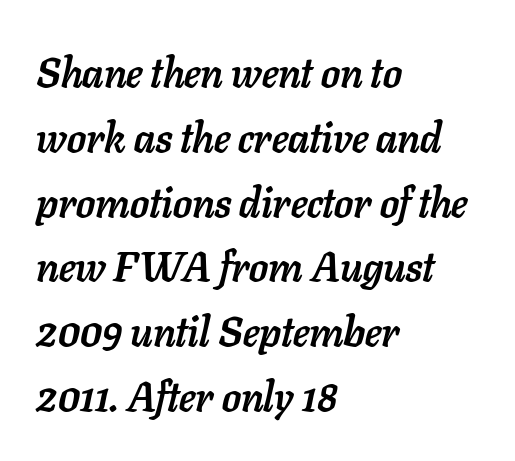
The image shows 41 px semibold type, italic (leaning right); set left-aligned, normal line spacing (1.58x), normal letter spacing, not underlined; low stroke contrast and a medium x-height.
